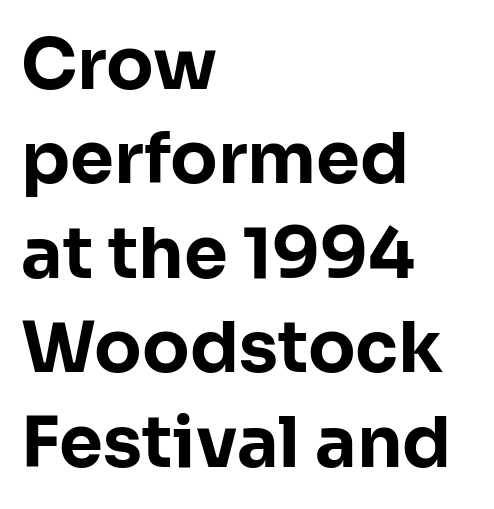
The image shows 70 px bold sans-serif type, upright; set left-aligned, normal line spacing (1.35x), normal letter spacing, not underlined; low stroke contrast and a medium x-height.
